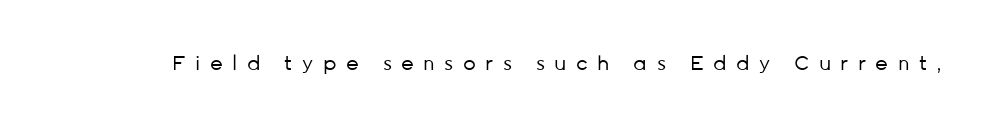
Q: Is the text bold? A: No.
Q: Is the text italic (slanted)? A: No, it is upright.
Q: Is the text underlined? A: No.
Q: Is the spacing between letters normal or unusually wide? A: Unusually wide.
